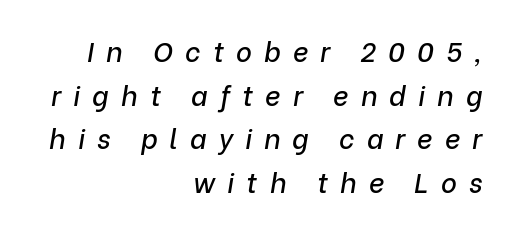
The image shows 27 px text type, italic (leaning right); set right-aligned, normal line spacing (1.62x), unusually wide letter spacing (+0.45 em), not underlined.
